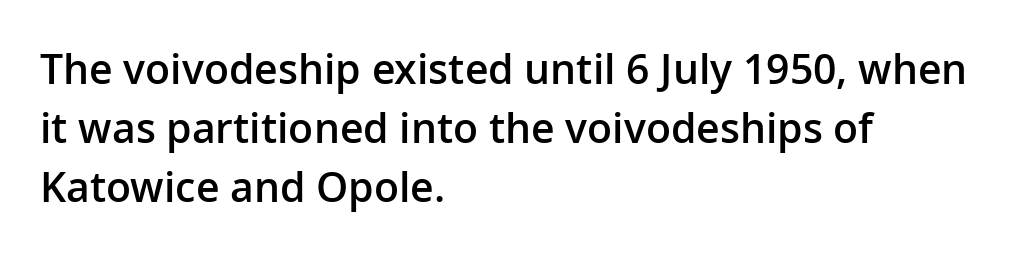
Each row of text sits above clean, open space. Do the characters align in a grid? No, the font is proportional. This is sans-serif lettering, the kind often seen on screens and signage. Regarding leading, the lines here are spaced in the standard way. Layout note: lines flush left. Honestly, the letter spacing is just normal — you wouldn't notice it.
